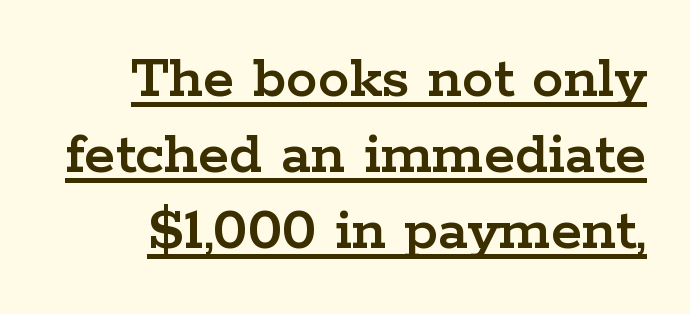
Q: Is the text italic (slanted)? A: No, it is upright.
Q: Is the typeface a serif or a sans-serif typeface? A: Serif.
Q: Is the text underlined? A: Yes.
Q: Is the spacing between letters normal or unusually wide? A: Normal.
Q: Width (condensed, normal, or wide)? A: Wide.
Q: Stroke contrast? A: Low.
Q: x-height? A: Medium.
Q: Monospaced? A: No.
